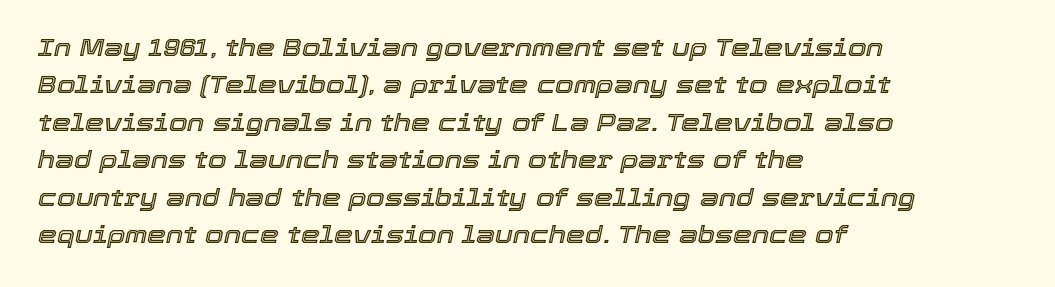
Designer's note — italics engaged. Does extra space separate the letters? No, they use regular spacing. Layout note: lines flush left. The rendering uses a moderate line-height, typical for paragraphs. Descenders are the only things crossing below the line.
